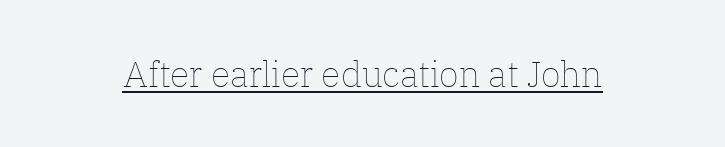
{"italic": "no", "bold": "no", "weight": "thin", "width": "normal", "stroke_contrast": "low", "x_height": "medium", "monospaced": "no", "underline": "yes", "letter_spacing": "normal", "letter_spacing_em": 0.0, "glyph_px": 36}
